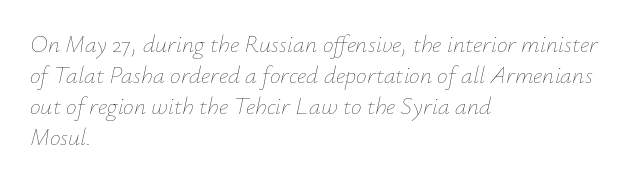
{"italic": "yes", "lean": "right", "slant_degrees": 12, "bold": "no", "underline": "no", "align": "left", "line_spacing": "normal", "line_spacing_ratio": 1.29, "letter_spacing": "normal", "letter_spacing_em": 0.0, "glyph_px": 24}
